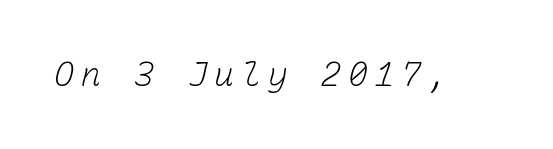
A bare baseline throughout the passage. Does extra space separate the letters? Yes, quite a lot of it. The font is comparable to plain body text, perhaps lighter. Fixed-width glyphs throughout — classic coding-font behaviour.
